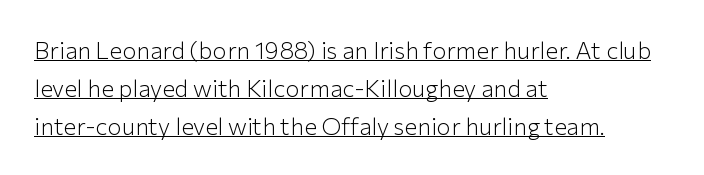
Q: Is the text bold? A: No.
Q: Is the text italic (slanted)? A: No, it is upright.
Q: Is the text underlined? A: Yes.
Q: How is the paragraph aligned? A: Left-aligned.
Q: Is the spacing between letters normal or unusually wide? A: Normal.
Q: Is the spacing between lines tight, normal or loose? A: Normal.
